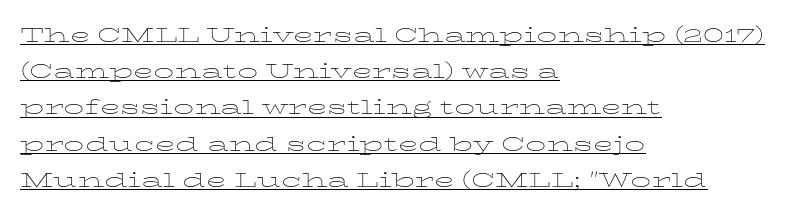
Q: Is the text bold? A: No.
Q: Is the text italic (slanted)? A: No, it is upright.
Q: Is the text underlined? A: Yes.
Q: How is the paragraph aligned? A: Left-aligned.
Q: Is the spacing between letters normal or unusually wide? A: Normal.
Q: Is the spacing between lines tight, normal or loose? A: Normal.
